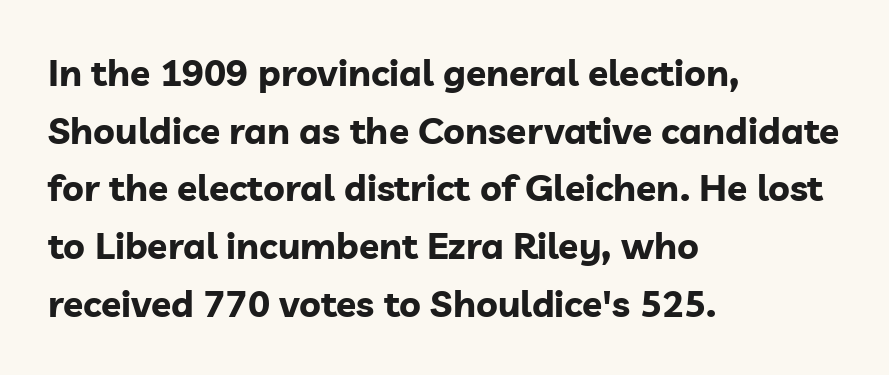
{"serif": "no", "italic": "no", "bold": "yes", "weight": "bold", "width": "normal", "stroke_contrast": "low", "x_height": "medium", "monospaced": "no", "underline": "no", "align": "left", "line_spacing": "normal", "line_spacing_ratio": 1.56, "letter_spacing": "normal", "letter_spacing_em": 0.0, "glyph_px": 37}
